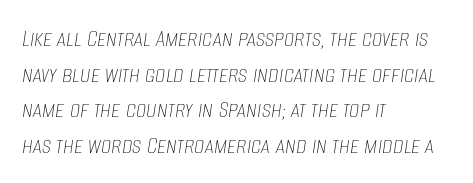
{"italic": "yes", "lean": "right", "slant_degrees": 8, "bold": "no", "underline": "no", "align": "left", "line_spacing": "normal", "line_spacing_ratio": 1.37, "letter_spacing": "normal", "letter_spacing_em": 0.0, "glyph_px": 26}
